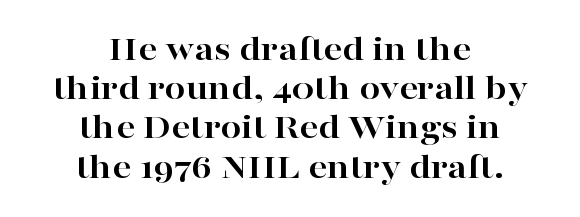
The image shows 37 px bold, wide serif type, upright; set centered, tight line spacing (1.06x), normal letter spacing, not underlined; high stroke contrast and a medium x-height.
